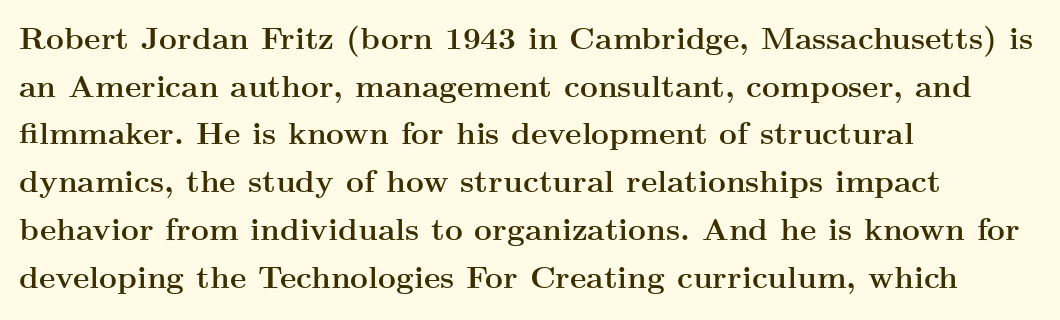
The image shows 31 px semibold, wide serif type, upright; set left-aligned, normal line spacing (1.54x), normal letter spacing, not underlined; medium stroke contrast and a small x-height.
